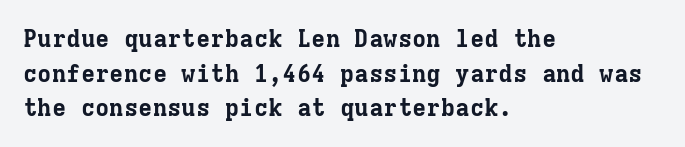
Rule under the text: the space is simply empty. Nothing unusual about the tracking: characters are spaced as the font intends. Leading: standard. This sample uses an upright cut, with every glyph sitting square on the baseline. Set as a true bold cut, around the 700 mark. Line beginnings align vertically; line endings do not.
